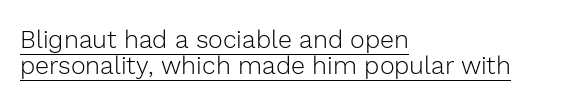
Q: Is the text bold? A: No.
Q: Is the text italic (slanted)? A: No, it is upright.
Q: Is the text underlined? A: Yes.
Q: How is the paragraph aligned? A: Left-aligned.
Q: Is the spacing between letters normal or unusually wide? A: Normal.
Q: Is the spacing between lines tight, normal or loose? A: Tight.
